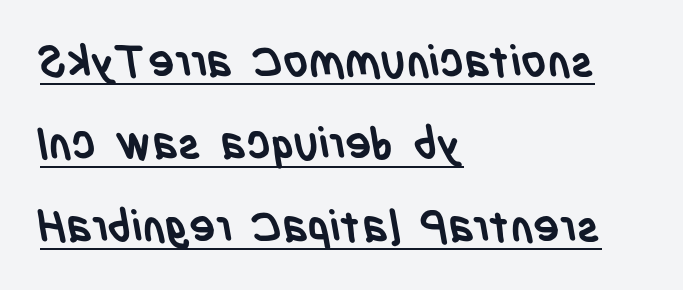
{"serif": "no", "bold": "yes", "weight": "semibold", "width": "condensed", "stroke_contrast": "low", "x_height": "large", "monospaced": "no", "underline": "yes", "align": "left", "line_spacing_ratio": 1.87, "letter_spacing": "normal", "letter_spacing_em": 0.0, "glyph_px": 44}
